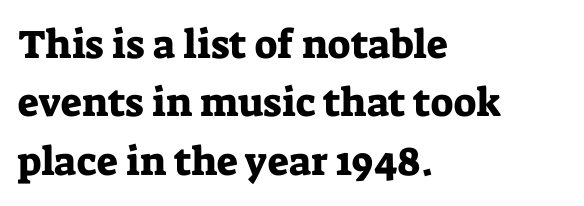
Q: Is the text italic (slanted)? A: No, it is upright.
Q: Is the typeface a serif or a sans-serif typeface? A: Serif.
Q: Is the text underlined? A: No.
Q: How is the paragraph aligned? A: Left-aligned.
Q: Is the spacing between letters normal or unusually wide? A: Normal.
Q: Is the spacing between lines tight, normal or loose? A: Normal.
Q: Width (condensed, normal, or wide)? A: Normal.
Q: Stroke contrast? A: Low.
Q: x-height? A: Medium.
Q: Monospaced? A: No.
